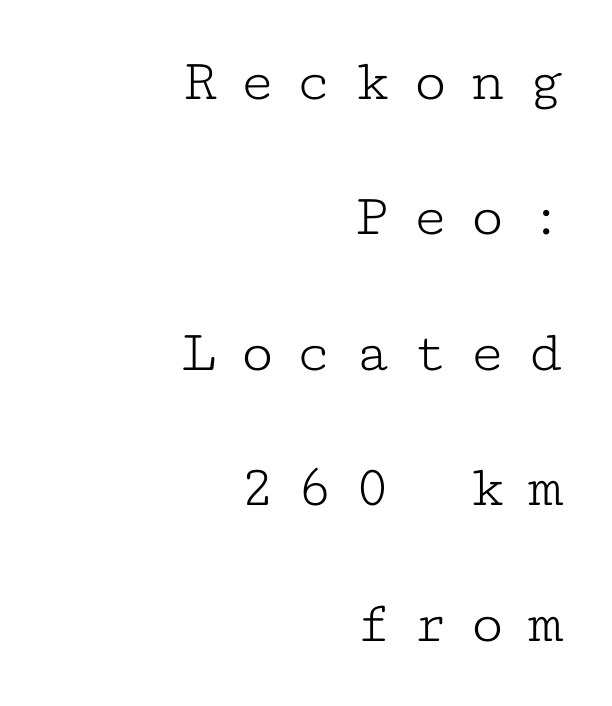
{"serif": "yes", "italic": "no", "bold": "no", "weight": "light", "width": "wide", "stroke_contrast": "low", "x_height": "medium", "monospaced": "yes", "underline": "no", "align": "right", "line_spacing": "loose", "line_spacing_ratio": 2.22, "letter_spacing": "wide", "letter_spacing_em": 0.34, "glyph_px": 61}
